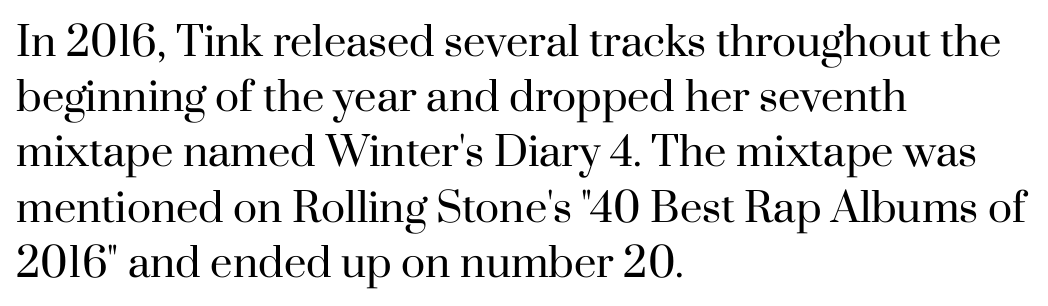
The image shows 40 px regular-weight serif type, upright; set left-aligned, normal line spacing (1.38x), normal letter spacing, not underlined; high stroke contrast and a small x-height.
